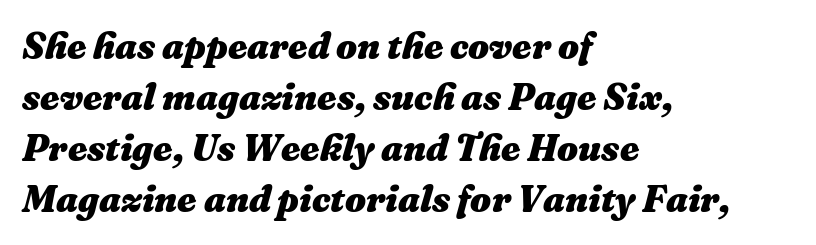
Proportional: the letters do not fall into vertical columns. The rag falls on the right side of this text block. The type is set solid horizontally, with unmodified tracking. Has an underline been added? It has not. If you measured baseline to baseline, you'd find a middling distance. The specimen reads as italic at a glance.
